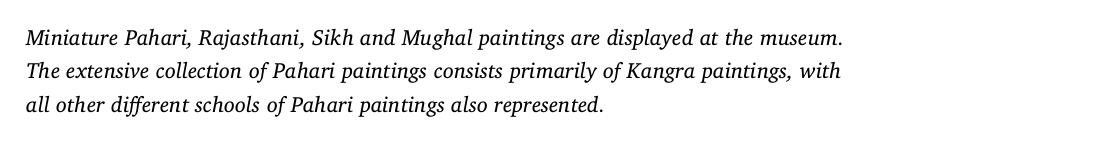
{"italic": "yes", "lean": "right", "slant_degrees": 11, "bold": "no", "underline": "no", "align": "left", "line_spacing": "normal", "line_spacing_ratio": 1.52, "letter_spacing": "normal", "letter_spacing_em": 0.0, "glyph_px": 22}
